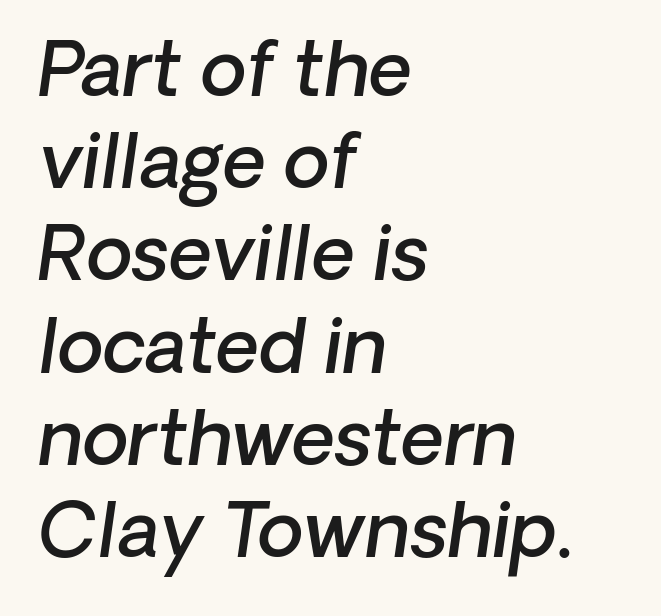
The image shows 75 px semibold type, italic (leaning right); set left-aligned, line spacing 1.23x, normal letter spacing, not underlined; low stroke contrast and a medium x-height.
